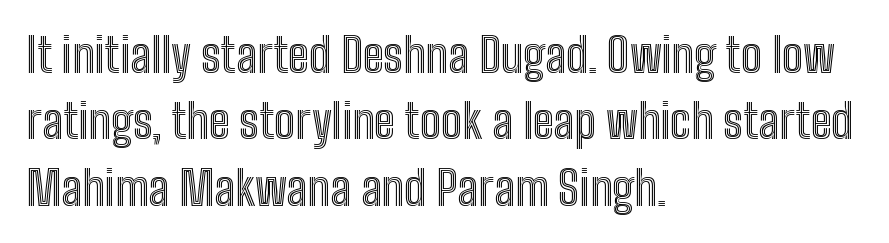
The image shows 47 px condensed type, upright; set left-aligned, normal line spacing (1.41x), normal letter spacing, not underlined; a medium x-height.
